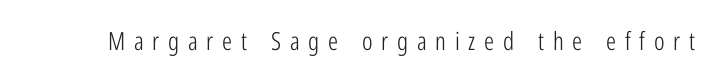
You could only call the tracking loose — the letters float apart. This reads as an unemphasized weight, regular at the heaviest. The gap between lines stays unmarked. Posture: straight, roman, zero tilt.
